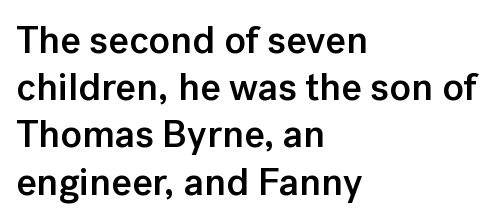
{"serif": "no", "italic": "no", "bold": "semi", "weight": "semibold", "width": "normal", "stroke_contrast": "low", "x_height": "medium", "monospaced": "no", "underline": "no", "align": "left", "line_spacing_ratio": 1.21, "letter_spacing": "normal", "letter_spacing_em": 0.0, "glyph_px": 39}
